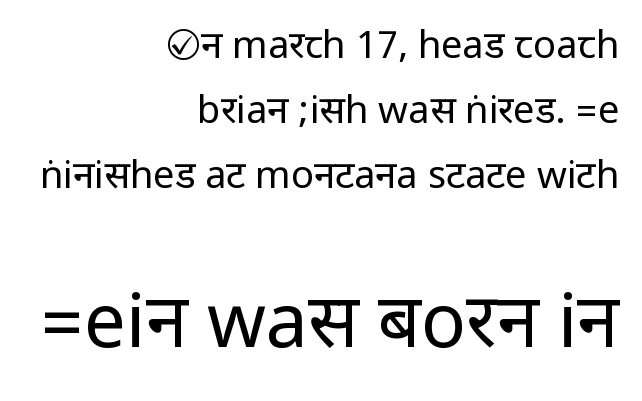
Q: Is the text bold? A: No.
Q: Is the text italic (slanted)? A: No, it is upright.
Q: Is the typeface a serif or a sans-serif typeface? A: Sans-serif.
Q: Is the text underlined? A: No.
Q: How is the paragraph aligned? A: Right-aligned.
Q: Is the spacing between letters normal or unusually wide? A: Normal.
Q: Which block of text is set in a larger size, the first (top) or the second (bottom)? A: The second (bottom) one.
Q: Width (condensed, normal, or wide)? A: Condensed.
Q: Stroke contrast? A: Low.
